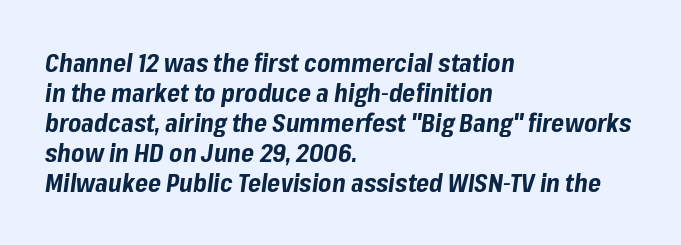
The image shows 25 px bold type, italic (leaning right); set left-aligned, line spacing 1.2x, normal letter spacing, not underlined.
